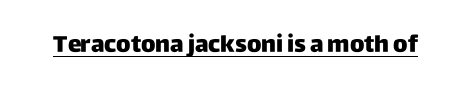
Q: Is the text italic (slanted)? A: No, it is upright.
Q: Is the text underlined? A: Yes.
Q: Is the spacing between letters normal or unusually wide? A: Normal.
